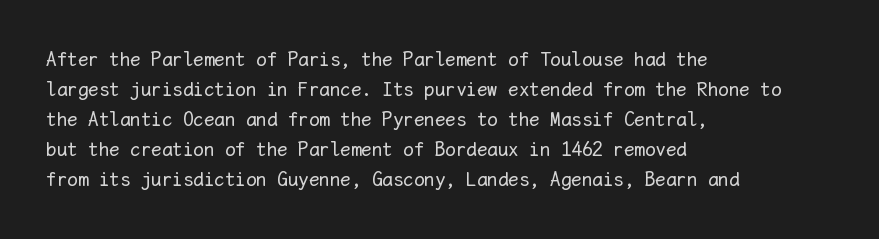
Q: Is the text bold? A: No.
Q: Is the text italic (slanted)? A: No, it is upright.
Q: Is the text underlined? A: No.
Q: How is the paragraph aligned? A: Left-aligned.
Q: Is the spacing between letters normal or unusually wide? A: Normal.
Q: Is the spacing between lines tight, normal or loose? A: Normal.
